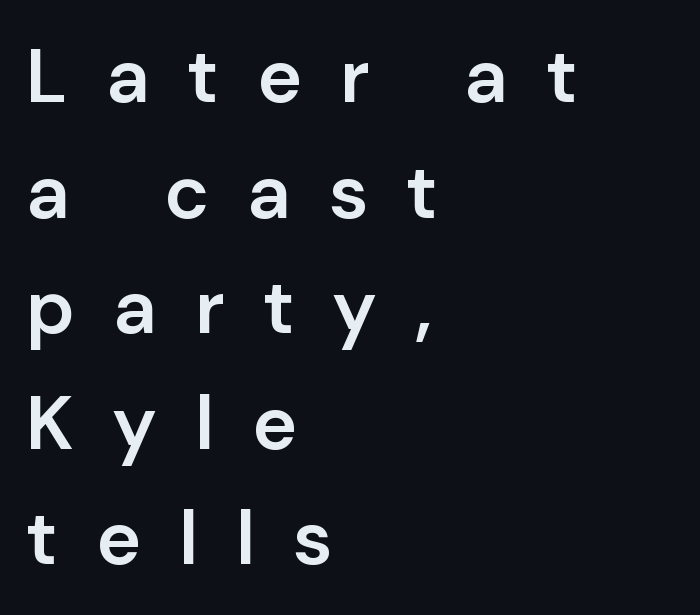
The image shows 76 px semibold sans-serif type, upright; set left-aligned, normal line spacing (1.52x), unusually wide letter spacing (+0.5 em), not underlined; low stroke contrast and a medium x-height.
